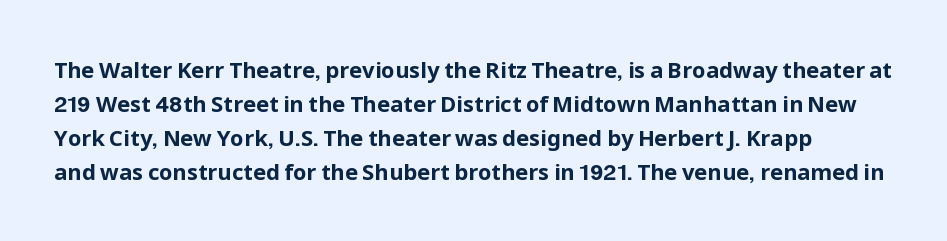
Q: Is the text bold? A: Yes.
Q: Is the text italic (slanted)? A: No, it is upright.
Q: Is the text underlined? A: No.
Q: Is the spacing between letters normal or unusually wide? A: Normal.
Q: Is the spacing between lines tight, normal or loose? A: Normal.
